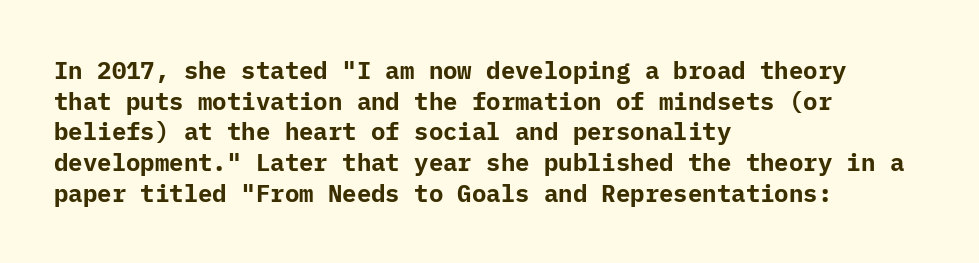
{"italic": "no", "bold": "yes", "underline": "no", "align": "left", "line_spacing": "normal", "line_spacing_ratio": 1.28, "letter_spacing": "normal", "letter_spacing_em": 0.0, "glyph_px": 24}
